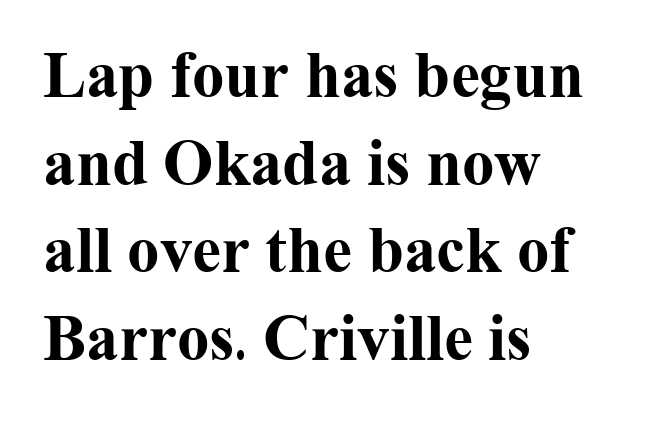
Does the weight exceed regular? Yes, all the way to bold. The lettering stays uniformly vertical, giving the passage a roman look. Proportional: the letters do not fall into vertical columns. A bare baseline throughout the passage. These lines sit exactly where default settings would place them.
